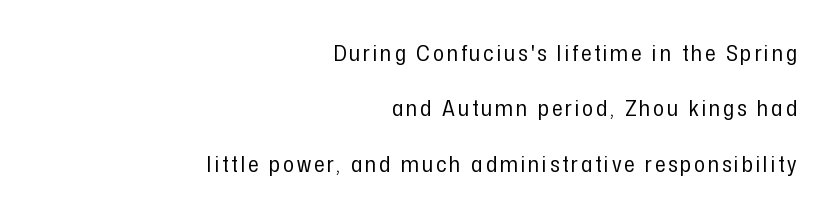
The leading is generous, giving the passage an open texture. Caption: face not bold, strokes unweighted. Plain, unruled lines of type. Characters remain perfectly vertical along every line.
